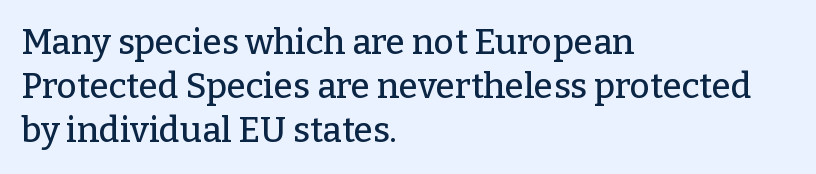
The image shows 35 px serif type, upright; set left-aligned, normal line spacing (1.26x), normal letter spacing, not underlined; low stroke contrast and a medium x-height.
